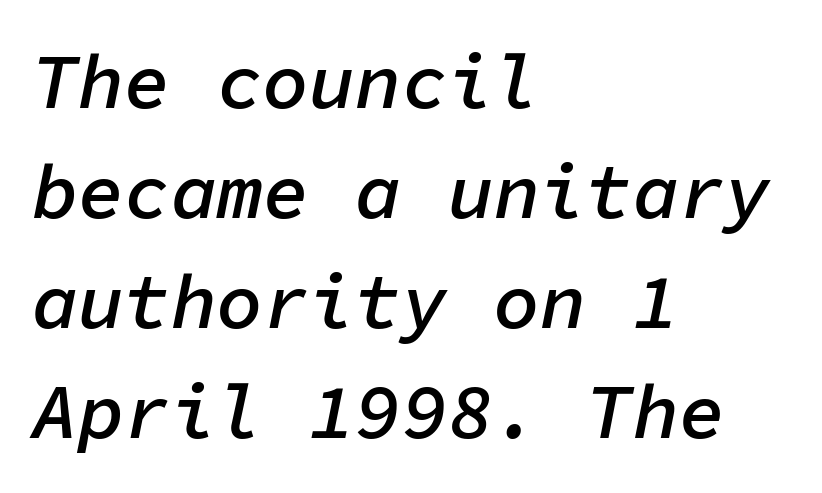
The image shows 77 px semibold type, italic (leaning right), monospaced; set left-aligned, normal line spacing (1.43x), normal letter spacing, not underlined; low stroke contrast and a medium x-height.
